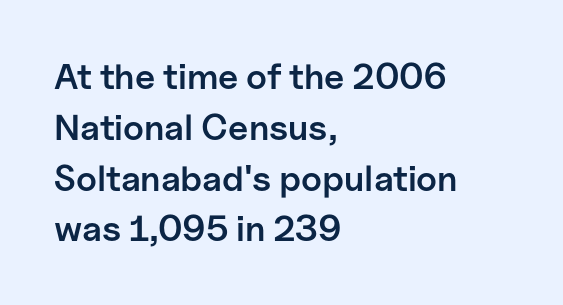
The image shows 36 px semibold sans-serif type, upright; set left-aligned, normal line spacing (1.41x), normal letter spacing, not underlined; low stroke contrast and a medium x-height.
